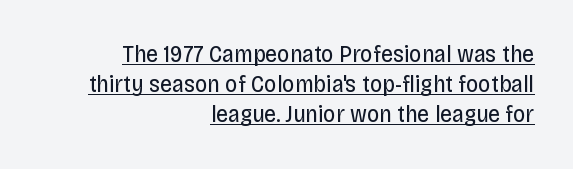
Q: Is the text bold? A: No.
Q: Is the text italic (slanted)? A: No, it is upright.
Q: Is the text underlined? A: Yes.
Q: How is the paragraph aligned? A: Right-aligned.
Q: Is the spacing between letters normal or unusually wide? A: Normal.
Q: Is the spacing between lines tight, normal or loose? A: Normal.
